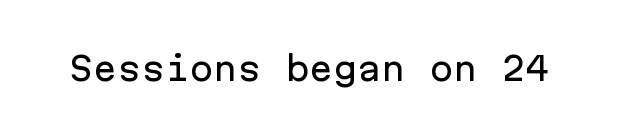
The face used here is rendered with its standard letterfit. Notice how the stems are strictly vertical — no italics here. Grotesque or geometric, the face here clearly has no serifs. The space directly below the letters is spotless.
